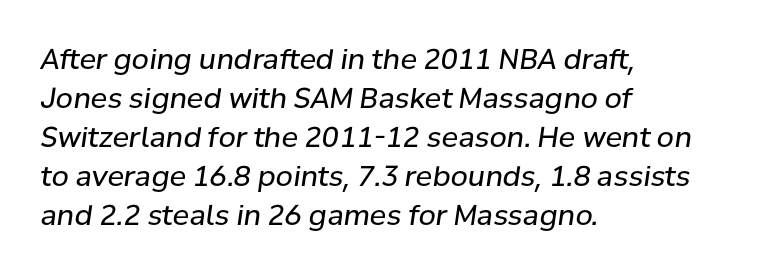
Q: Is the text bold? A: No.
Q: Is the text italic (slanted)? A: Yes, it leans right by about 8 degrees.
Q: Is the text underlined? A: No.
Q: How is the paragraph aligned? A: Left-aligned.
Q: Is the spacing between letters normal or unusually wide? A: Normal.
Q: Is the spacing between lines tight, normal or loose? A: Normal.
Q: Width (condensed, normal, or wide)? A: Normal.
Q: Stroke contrast? A: Low.
Q: x-height? A: Medium.
Q: Monospaced? A: No.
